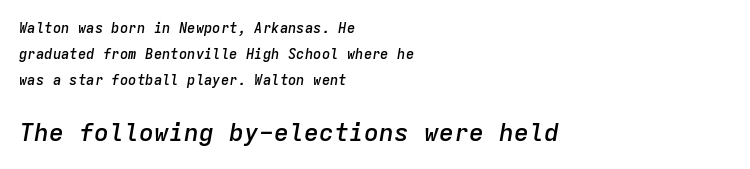
{"italic": "yes", "lean": "right", "slant_degrees": 9, "bold": "semi", "underline": "no", "align": "left", "line_spacing_ratio": 1.84, "letter_spacing": "normal", "letter_spacing_em": 0.0, "larger_block": "second", "size_ratio": 1.79, "glyph_px": 25}
